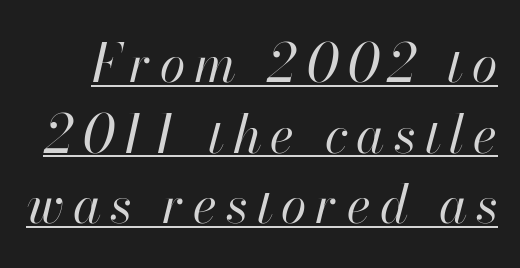
Q: Is the text bold? A: No.
Q: Is the text italic (slanted)? A: Yes, it leans right by about 13 degrees.
Q: Is the text underlined? A: Yes.
Q: Is the spacing between lines tight, normal or loose? A: Normal.
Q: Width (condensed, normal, or wide)? A: Normal.
Q: Stroke contrast? A: High.
Q: x-height? A: Small.
Q: Monospaced? A: No.
